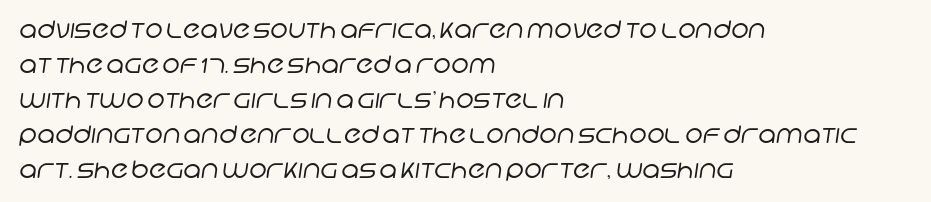
The image shows 24 px text type; set left-aligned, normal line spacing (1.46x), normal letter spacing, not underlined.
